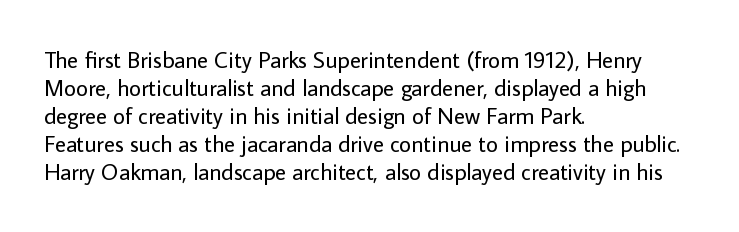
{"italic": "no", "bold": "no", "underline": "no", "align": "left", "line_spacing_ratio": 1.22, "letter_spacing": "normal", "letter_spacing_em": 0.0, "glyph_px": 23}
